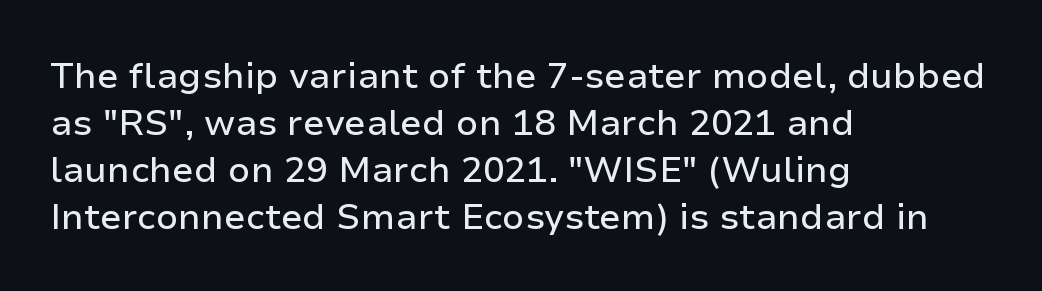
Summary of vertical rhythm: regular, with standard interline spacing. Between one letter and the next there's only the usual sliver of space. Type style note: lacks serifs. Is this a fixed-width face? No — the glyphs have proportional, varying widths. Descenders are the only things crossing below the line.
